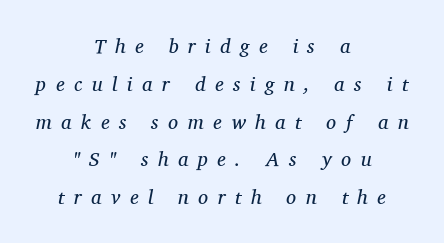
The letters are slanted; this is an italic face. The lines are quadded center. In terms of letterspacing, this is a distinctly airy, spread setting. Stems and bowls with no extra thickness — not bold. Words float on clear page, feet unadorned.
